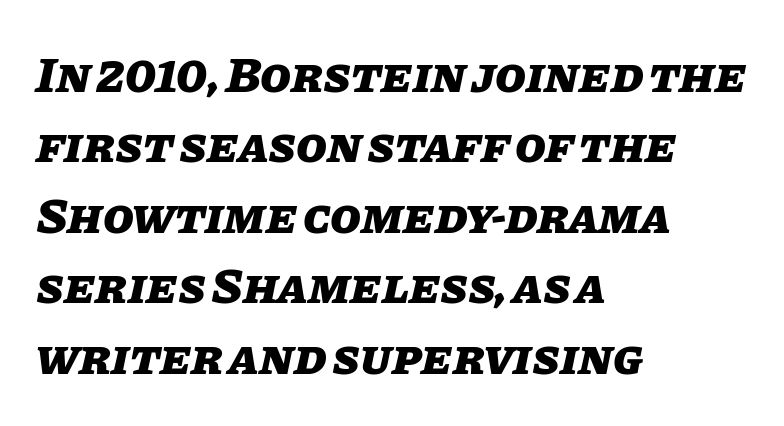
{"italic": "yes", "lean": "right", "slant_degrees": 11, "bold": "yes", "weight": "heavy", "width": "normal", "stroke_contrast": "low", "x_height": "large", "monospaced": "no", "underline": "no", "align": "left", "line_spacing": "normal", "line_spacing_ratio": 1.41, "letter_spacing": "normal", "letter_spacing_em": 0.0, "glyph_px": 50}
